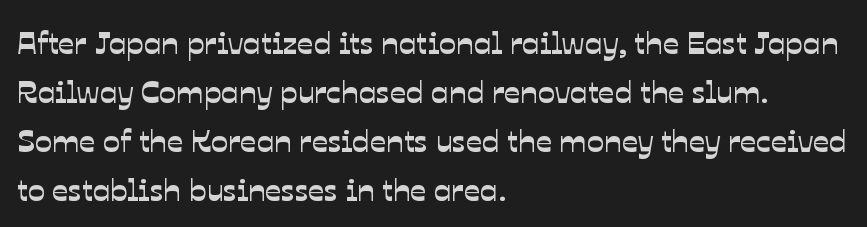
Q: Is the typeface a serif or a sans-serif typeface? A: Sans-serif.
Q: Is the text underlined? A: No.
Q: How is the paragraph aligned? A: Left-aligned.
Q: Is the spacing between letters normal or unusually wide? A: Normal.
Q: Is the spacing between lines tight, normal or loose? A: Normal.
Q: Width (condensed, normal, or wide)? A: Normal.
Q: Stroke contrast? A: Low.
Q: x-height? A: Medium.
Q: Monospaced? A: No.
